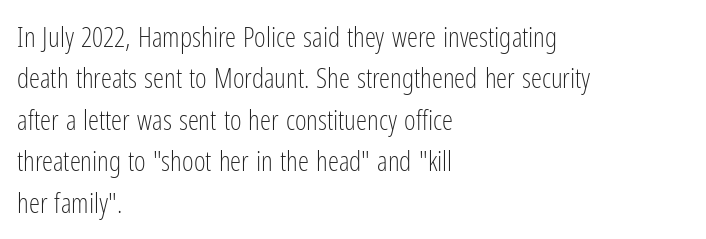
Q: Is the text bold? A: No.
Q: Is the text italic (slanted)? A: No, it is upright.
Q: Is the typeface a serif or a sans-serif typeface? A: Sans-serif.
Q: Is the text underlined? A: No.
Q: How is the paragraph aligned? A: Left-aligned.
Q: Is the spacing between letters normal or unusually wide? A: Normal.
Q: Is the spacing between lines tight, normal or loose? A: Normal.
Q: Width (condensed, normal, or wide)? A: Condensed.
Q: Stroke contrast? A: Low.
Q: x-height? A: Medium.
Q: Monospaced? A: No.
